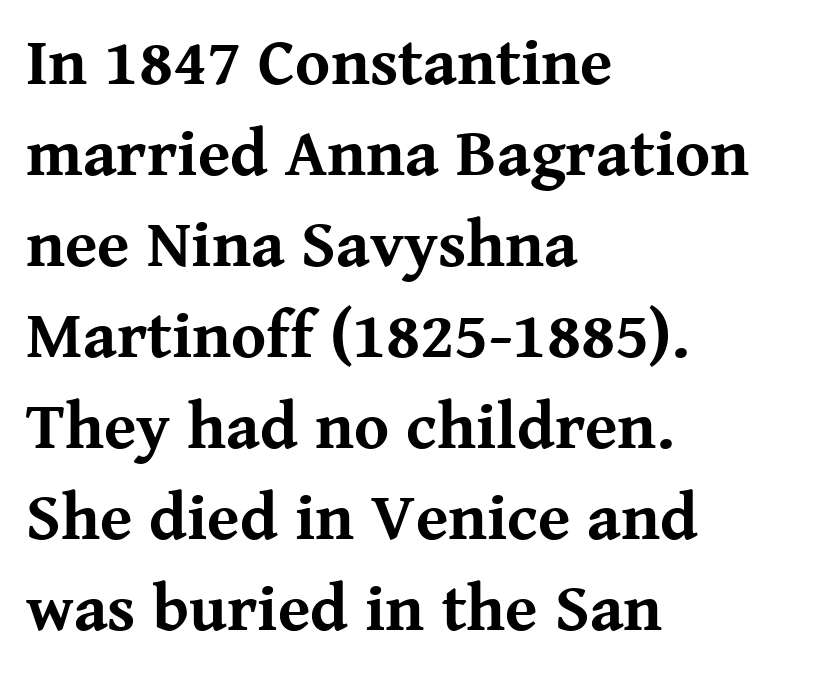
Q: Is the text bold? A: Yes.
Q: Is the text italic (slanted)? A: No, it is upright.
Q: Is the typeface a serif or a sans-serif typeface? A: Serif.
Q: Is the text underlined? A: No.
Q: How is the paragraph aligned? A: Left-aligned.
Q: Is the spacing between letters normal or unusually wide? A: Normal.
Q: Is the spacing between lines tight, normal or loose? A: Normal.
Q: Width (condensed, normal, or wide)? A: Normal.
Q: Stroke contrast? A: Medium.
Q: x-height? A: Medium.
Q: Monospaced? A: No.
